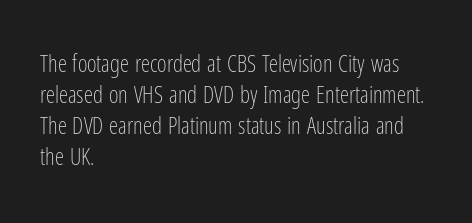
Q: Is the text bold? A: No.
Q: Is the text italic (slanted)? A: No, it is upright.
Q: Is the text underlined? A: No.
Q: How is the paragraph aligned? A: Left-aligned.
Q: Is the spacing between letters normal or unusually wide? A: Normal.
Q: Is the spacing between lines tight, normal or loose? A: Normal.
